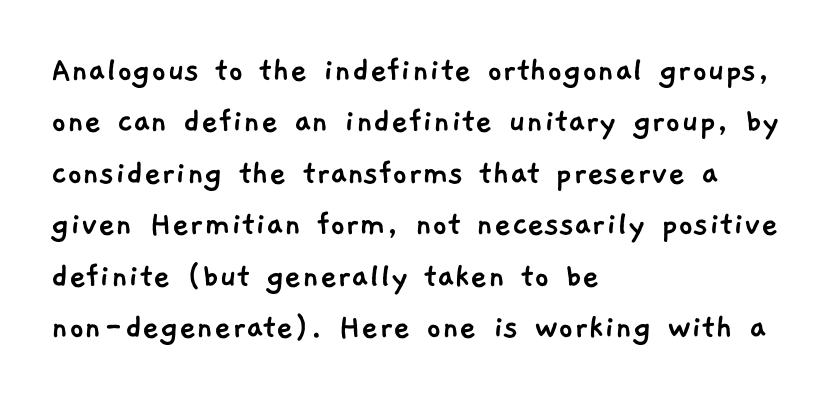
Q: Is the typeface a serif or a sans-serif typeface? A: Sans-serif.
Q: Is the text underlined? A: No.
Q: How is the paragraph aligned? A: Left-aligned.
Q: Is the spacing between letters normal or unusually wide? A: Normal.
Q: Is the spacing between lines tight, normal or loose? A: Normal.
Q: Width (condensed, normal, or wide)? A: Normal.
Q: Stroke contrast? A: Low.
Q: x-height? A: Medium.
Q: Monospaced? A: No.
